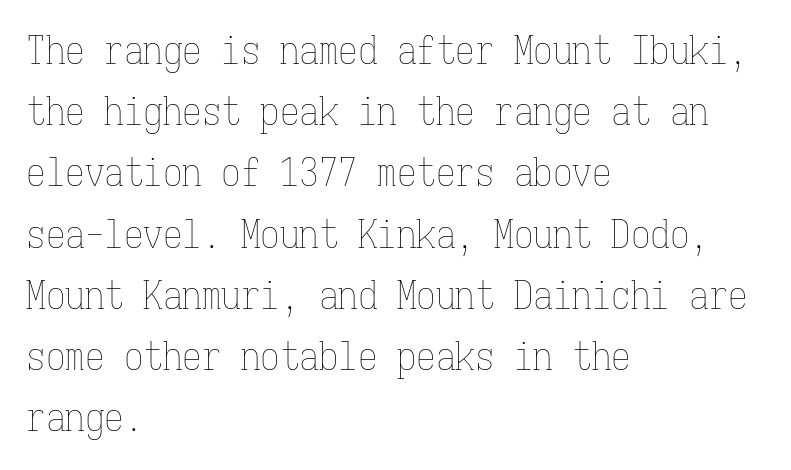
The image shows 39 px thin, condensed type, upright, monospaced; set left-aligned, normal line spacing (1.57x), normal letter spacing, not underlined; low stroke contrast and a medium x-height.
